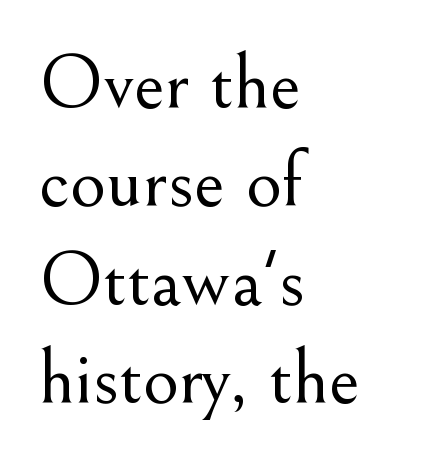
{"serif": "yes", "italic": "no", "bold": "no", "weight": "light", "width": "normal", "stroke_contrast": "medium", "x_height": "small", "monospaced": "no", "underline": "no", "align": "left", "line_spacing": "normal", "line_spacing_ratio": 1.26, "letter_spacing": "normal", "letter_spacing_em": 0.0, "glyph_px": 78}
